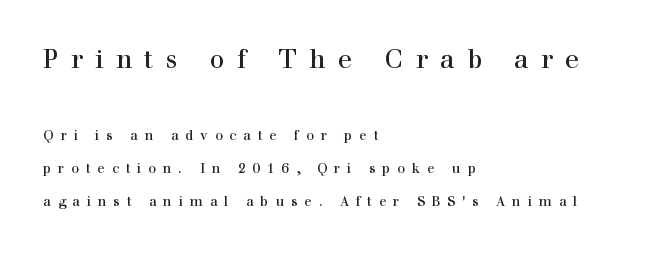
The image shows 26 px text type, upright; set left-aligned, loose line spacing (2.38x), unusually wide letter spacing (+0.48 em), not underlined; the first (top) block is 1.86x larger.
